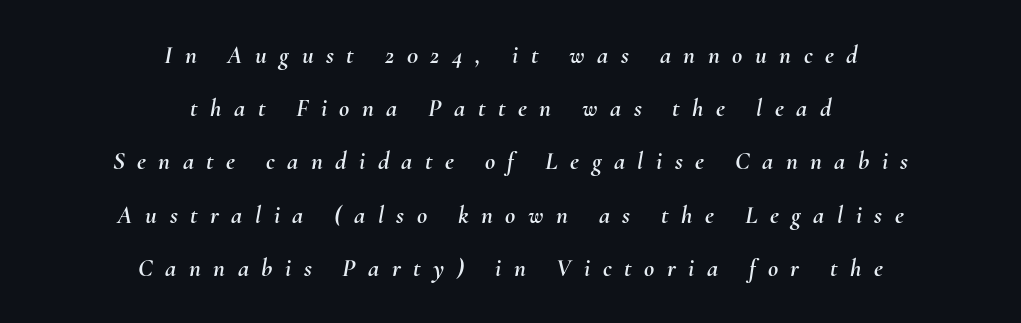
The image shows 25 px text type, italic (leaning right); set centered, loose line spacing (2.13x), unusually wide letter spacing (+0.5 em), not underlined.
